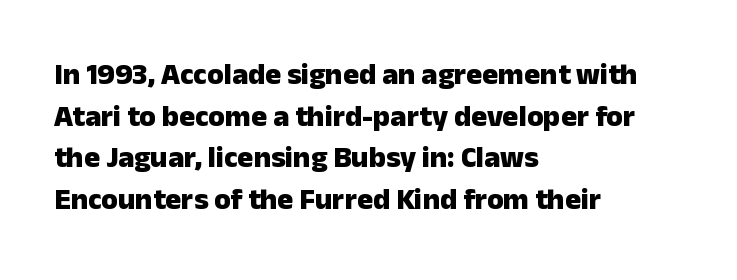
{"serif": "no", "italic": "no", "bold": "yes", "weight": "heavy", "width": "normal", "stroke_contrast": "low", "x_height": "medium", "monospaced": "no", "underline": "no", "align": "left", "line_spacing": "normal", "line_spacing_ratio": 1.39, "letter_spacing": "normal", "letter_spacing_em": 0.0, "glyph_px": 30}
